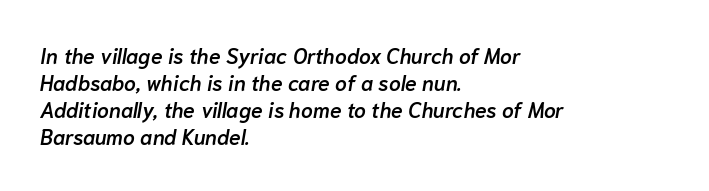
What's the leading like? Ordinary, nothing unusual. Rule under the text: the space is simply empty. Typeset ragged right — the left edge is the straight one. The font's italic variant was chosen for this text.
